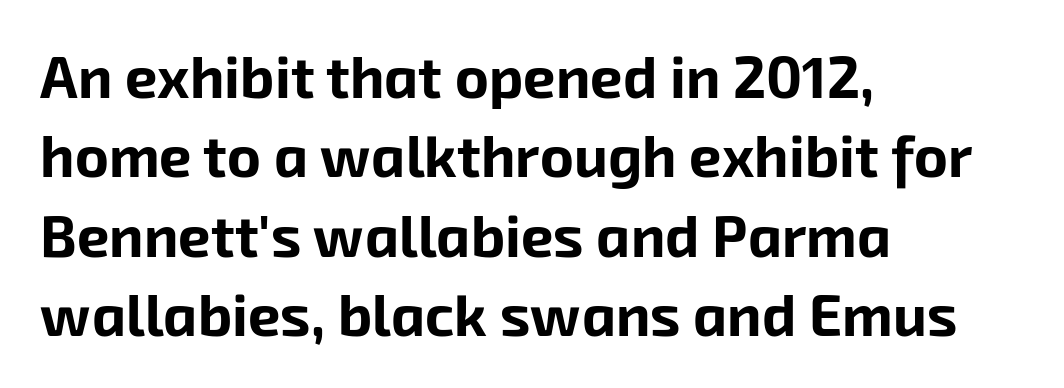
{"serif": "no", "bold": "yes", "weight": "bold", "width": "normal", "stroke_contrast": "low", "x_height": "medium", "monospaced": "no", "underline": "no", "align": "left", "line_spacing": "normal", "line_spacing_ratio": 1.37, "letter_spacing": "normal", "letter_spacing_em": 0.0, "glyph_px": 58}
